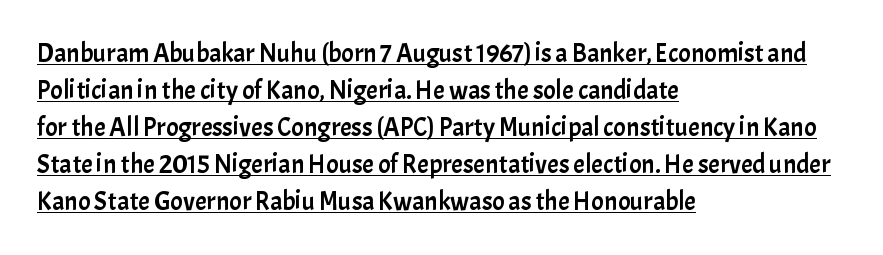
The type is set solid horizontally, with unmodified tracking. The letters stand straight up with perfectly vertical stems. Honestly, the underline is the first thing you notice here. The lines sit at an ordinary, default distance from one another. Which margin do the lines hug? The left one — the right edge is uneven.
